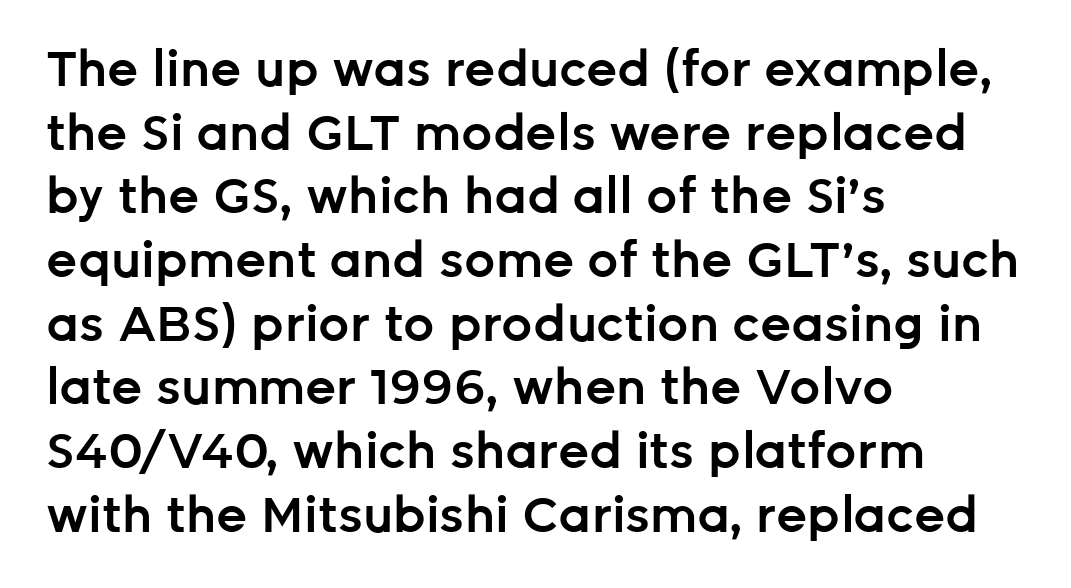
{"serif": "no", "italic": "no", "bold": "semi", "weight": "semibold", "width": "normal", "stroke_contrast": "low", "x_height": "medium", "monospaced": "no", "underline": "no", "align": "left", "line_spacing": "normal", "line_spacing_ratio": 1.3, "letter_spacing": "normal", "letter_spacing_em": 0.0, "glyph_px": 49}
